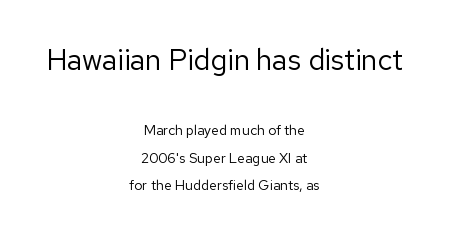
{"serif": "no", "italic": "no", "bold": "no", "weight": "regular", "width": "normal", "stroke_contrast": "low", "x_height": "medium", "monospaced": "no", "underline": "no", "align": "center", "line_spacing": "loose", "line_spacing_ratio": 1.97, "letter_spacing": "normal", "letter_spacing_em": 0.0, "larger_block": "first", "size_ratio": 2.07, "glyph_px": 29}
